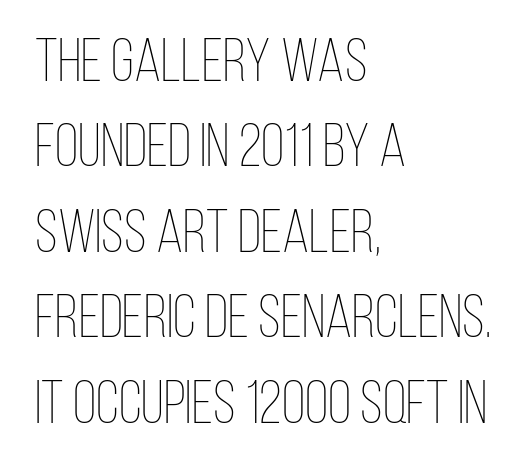
{"italic": "no", "bold": "no", "weight": "thin", "width": "condensed", "stroke_contrast": "low", "x_height": "large", "monospaced": "no", "underline": "no", "align": "left", "line_spacing": "normal", "line_spacing_ratio": 1.4, "letter_spacing": "normal", "letter_spacing_em": 0.0, "glyph_px": 61}
